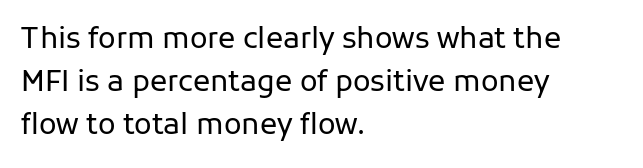
{"serif": "no", "italic": "no", "bold": "no", "weight": "regular", "width": "normal", "stroke_contrast": "low", "x_height": "medium", "monospaced": "no", "underline": "no", "align": "left", "line_spacing": "normal", "line_spacing_ratio": 1.49, "letter_spacing": "normal", "letter_spacing_em": 0.0, "glyph_px": 29}
